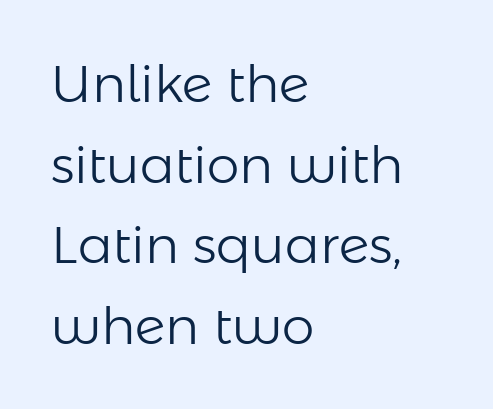
{"serif": "no", "italic": "no", "bold": "no", "weight": "light", "width": "normal", "stroke_contrast": "low", "x_height": "medium", "monospaced": "no", "underline": "no", "align": "left", "line_spacing": "normal", "line_spacing_ratio": 1.55, "letter_spacing": "normal", "letter_spacing_em": 0.0, "glyph_px": 52}
